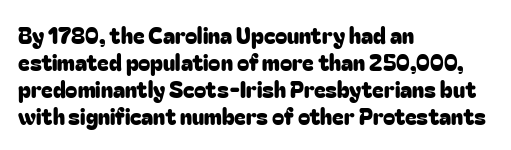
{"italic": "no", "underline": "no", "align": "left", "line_spacing_ratio": 1.22, "letter_spacing": "normal", "letter_spacing_em": 0.0, "glyph_px": 22}
